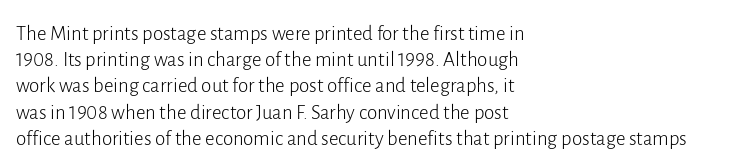
The image shows 21 px text type, upright; set left-aligned, normal line spacing (1.25x), normal letter spacing, not underlined.
